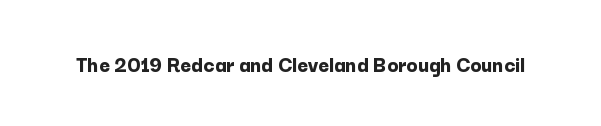
Q: Is the text bold? A: Yes.
Q: Is the text italic (slanted)? A: No, it is upright.
Q: Is the text underlined? A: No.
Q: Is the spacing between letters normal or unusually wide? A: Normal.
